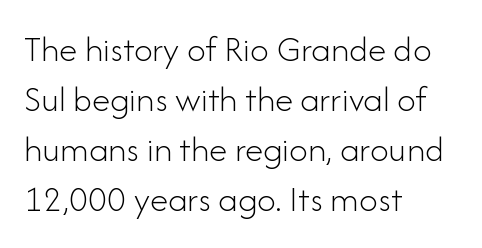
The image shows 37 px light sans-serif type, upright; set left-aligned, normal line spacing (1.35x), normal letter spacing, not underlined; low stroke contrast and a small x-height.
